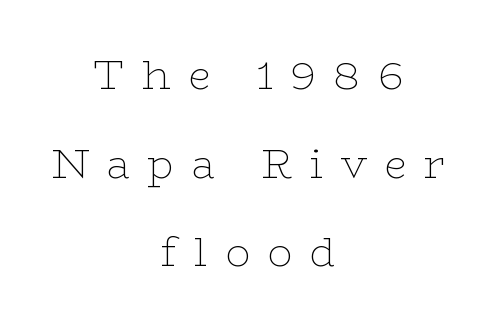
{"serif": "yes", "italic": "no", "bold": "no", "weight": "thin", "width": "wide", "stroke_contrast": "low", "x_height": "medium", "monospaced": "no", "underline": "no", "align": "center", "line_spacing": "loose", "line_spacing_ratio": 2.16, "letter_spacing": "wide", "letter_spacing_em": 0.42, "glyph_px": 41}
